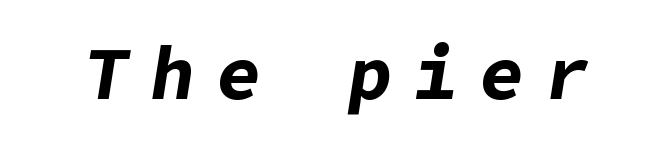
The image shows 74 px bold type, italic (leaning right); set unusually wide letter spacing (+0.29 em), not underlined; low stroke contrast and a medium x-height.
